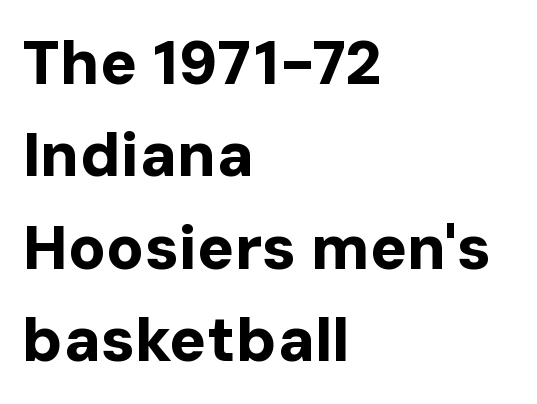
{"serif": "no", "italic": "no", "bold": "yes", "weight": "bold", "width": "normal", "stroke_contrast": "low", "x_height": "medium", "monospaced": "no", "underline": "no", "align": "left", "line_spacing": "normal", "line_spacing_ratio": 1.49, "letter_spacing": "normal", "letter_spacing_em": 0.0, "glyph_px": 62}
